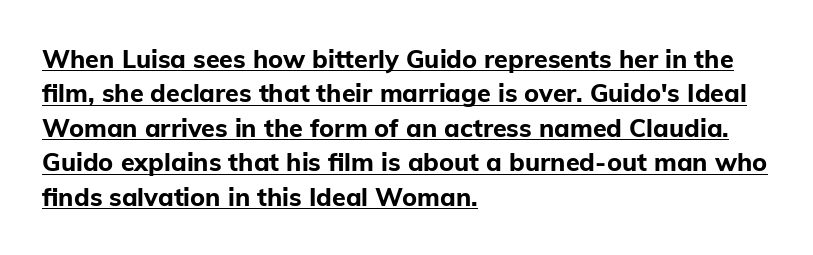
{"italic": "no", "bold": "yes", "underline": "yes", "align": "left", "line_spacing": "normal", "line_spacing_ratio": 1.38, "letter_spacing": "normal", "letter_spacing_em": 0.0, "glyph_px": 25}
